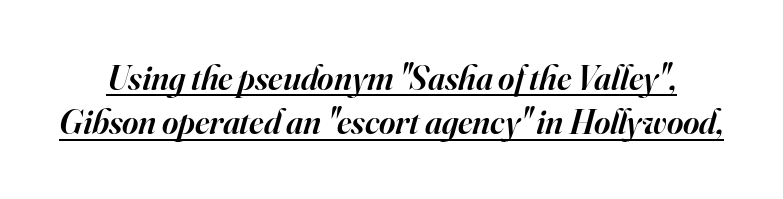
Q: Is the text bold? A: Semi-bold.
Q: Is the text italic (slanted)? A: Yes, it leans right by about 16 degrees.
Q: Is the typeface a serif or a sans-serif typeface? A: Serif.
Q: Is the text underlined? A: Yes.
Q: Is the spacing between letters normal or unusually wide? A: Normal.
Q: Is the spacing between lines tight, normal or loose? A: Normal.
Q: Width (condensed, normal, or wide)? A: Normal.
Q: Stroke contrast? A: High.
Q: x-height? A: Small.
Q: Monospaced? A: No.
